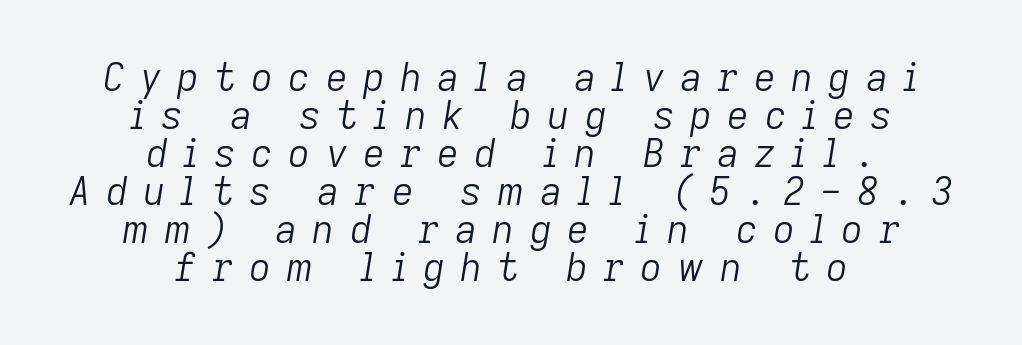
The image shows 38 px light type, italic (leaning right); set centered, tight line spacing (1.0x), unusually wide letter spacing (+0.4 em), not underlined; low stroke contrast and a medium x-height.
